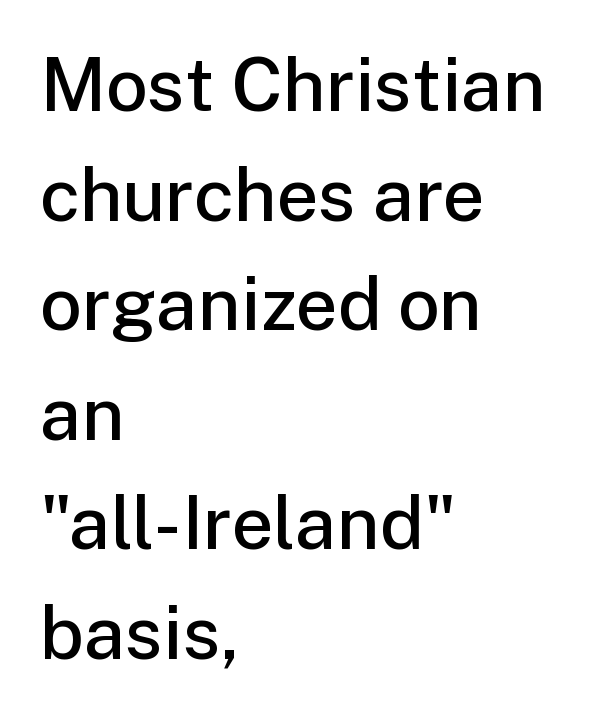
{"serif": "no", "italic": "no", "bold": "semi", "weight": "semibold", "width": "normal", "stroke_contrast": "low", "x_height": "medium", "monospaced": "no", "underline": "no", "align": "left", "line_spacing": "normal", "line_spacing_ratio": 1.48, "letter_spacing": "normal", "letter_spacing_em": 0.0, "glyph_px": 74}
